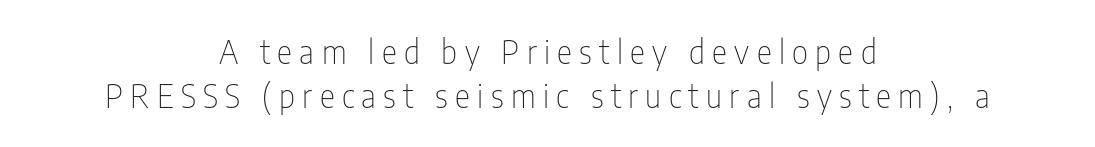
The font's upright variant was chosen for this text. Each word looks stretched out because of the extra space between its letters. Do the characters align in a grid? No, the font is proportional. Nothing sits at the stroke ends, so this counts as sans-serif. The leading is moderate, giving the passage an even texture.
